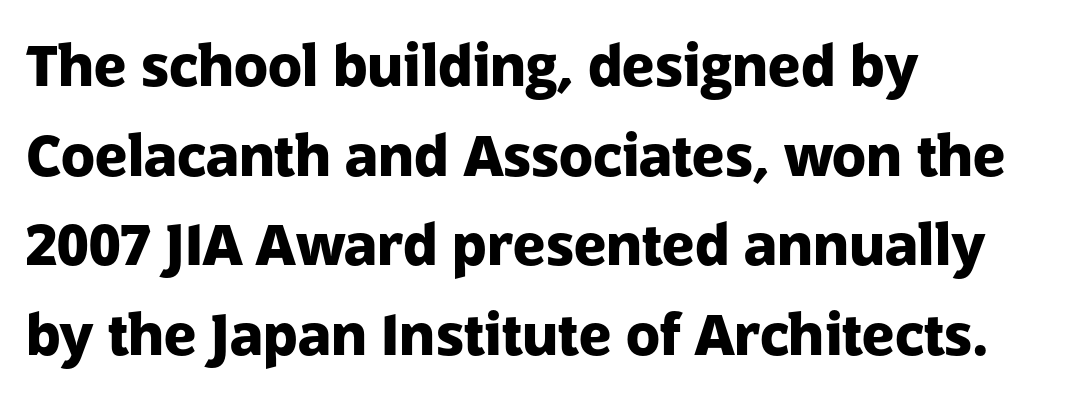
{"serif": "no", "italic": "no", "bold": "yes", "weight": "heavy", "width": "normal", "stroke_contrast": "low", "x_height": "medium", "monospaced": "no", "underline": "no", "align": "left", "line_spacing": "normal", "line_spacing_ratio": 1.6, "letter_spacing": "normal", "letter_spacing_em": 0.0, "glyph_px": 56}
